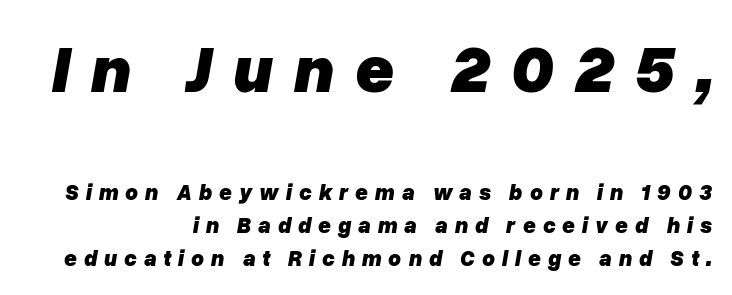
The face used here is proportionally spaced, like ordinary book or web type. The earlier block is typeset at a bigger size than the later block. If you drew a line through each stem, it would be angled. The gap between lines stays unmarked. Tracking value appears strongly positive — letters spread wide. Quick note: interline space is typical.
